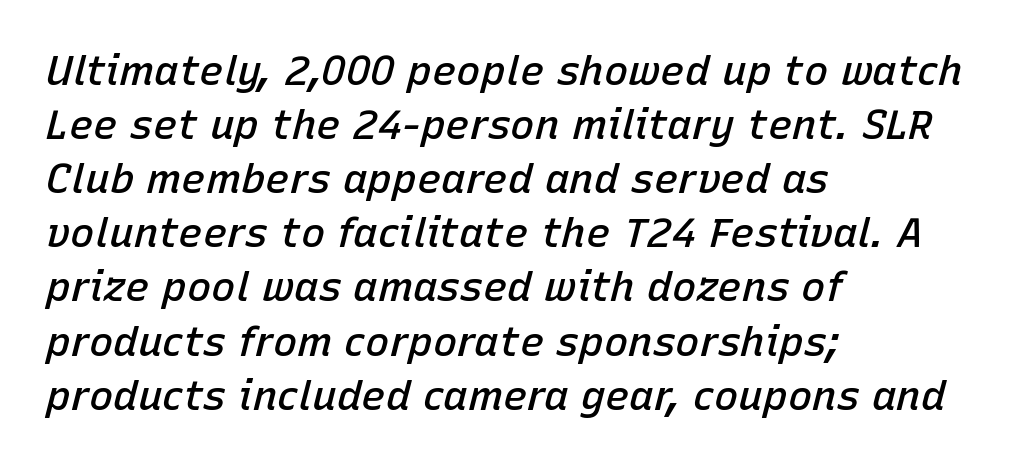
{"italic": "yes", "lean": "right", "slant_degrees": 15, "bold": "semi", "weight": "semibold", "width": "normal", "stroke_contrast": "low", "x_height": "medium", "monospaced": "no", "underline": "no", "align": "left", "line_spacing": "normal", "line_spacing_ratio": 1.32, "letter_spacing": "normal", "letter_spacing_em": 0.0, "glyph_px": 41}
